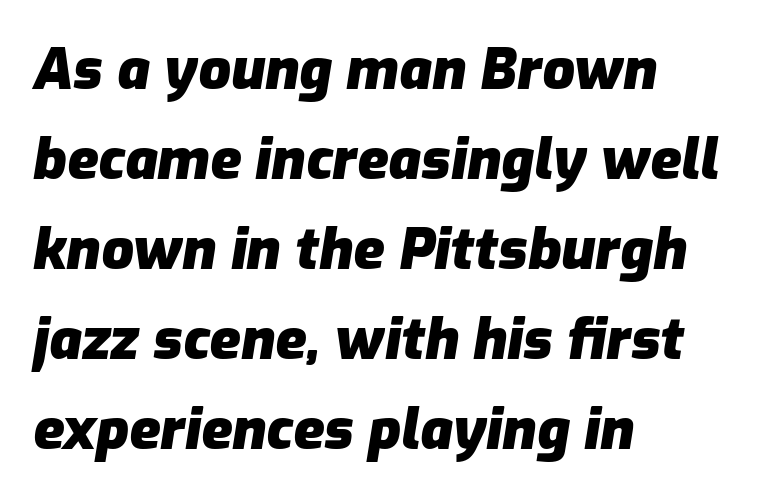
Q: Is the text bold? A: Yes.
Q: Is the text italic (slanted)? A: Yes, it leans right by about 9 degrees.
Q: Is the text underlined? A: No.
Q: How is the paragraph aligned? A: Left-aligned.
Q: Is the spacing between letters normal or unusually wide? A: Normal.
Q: Is the spacing between lines tight, normal or loose? A: Normal.
Q: Width (condensed, normal, or wide)? A: Normal.
Q: Stroke contrast? A: Low.
Q: x-height? A: Medium.
Q: Monospaced? A: No.
